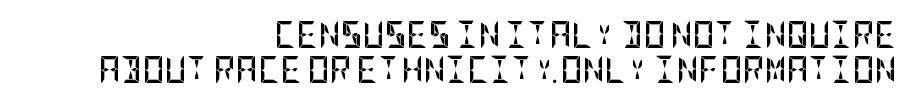
The image shows 27 px bold type, upright; set right-aligned, normal line spacing (1.29x), normal letter spacing, not underlined.
